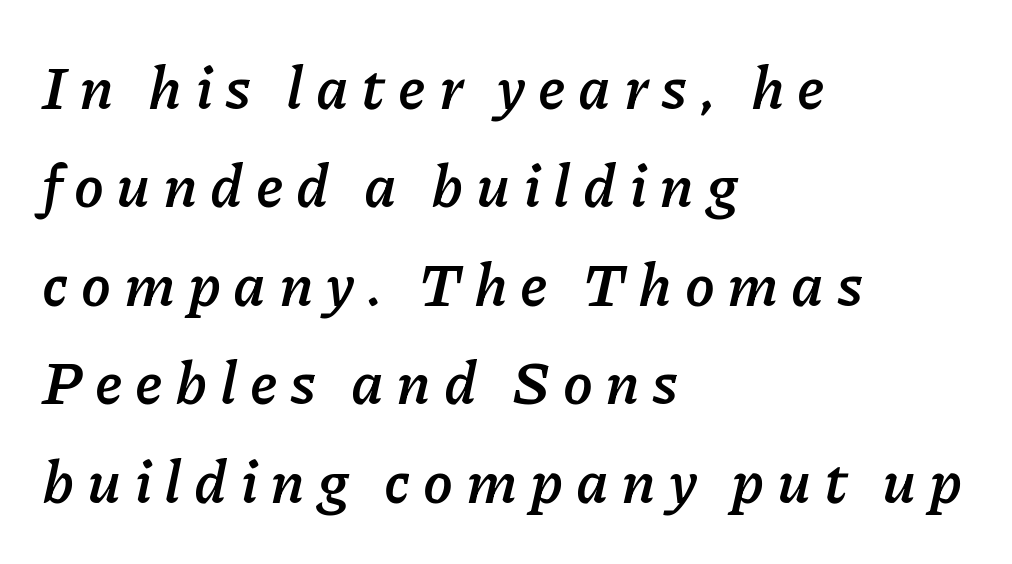
This sample keeps an unexceptional amount of space between lines. The line texture is sparse and dotted thanks to wide tracking. A classic flush-left, rag-right setting is used for this passage. The space beneath each line is pristine and unruled. This sample uses an oblique cut, with every glyph tilted off the vertical. The glyphs have the mass of a bold cut.
